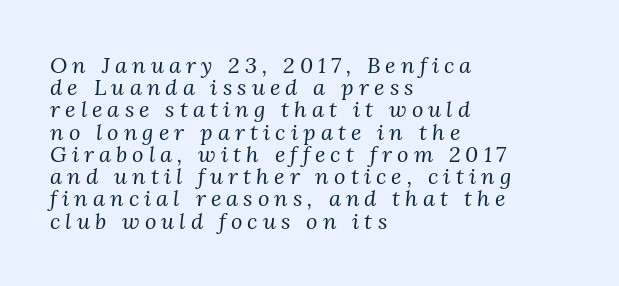
Q: Is the text bold? A: No.
Q: Is the text italic (slanted)? A: Yes, it leans right by about 3 degrees.
Q: Is the text underlined? A: No.
Q: How is the paragraph aligned? A: Left-aligned.
Q: Is the spacing between letters normal or unusually wide? A: Unusually wide.
Q: Is the spacing between lines tight, normal or loose? A: Tight.
